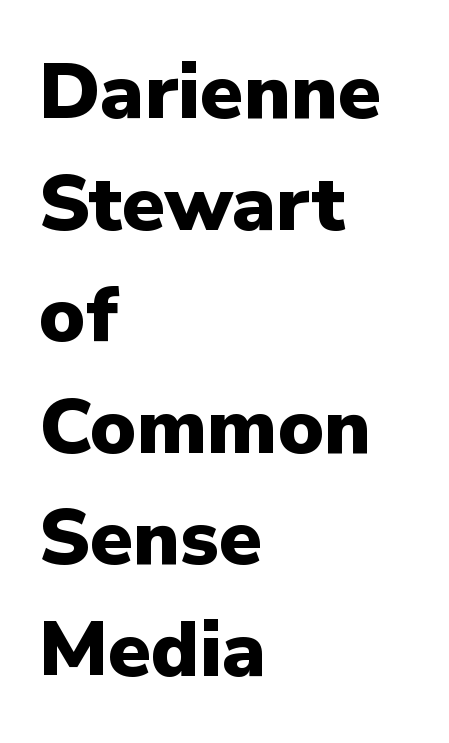
Q: Is the text bold? A: Yes.
Q: Is the text italic (slanted)? A: No, it is upright.
Q: Is the typeface a serif or a sans-serif typeface? A: Sans-serif.
Q: Is the text underlined? A: No.
Q: How is the paragraph aligned? A: Left-aligned.
Q: Is the spacing between letters normal or unusually wide? A: Normal.
Q: Is the spacing between lines tight, normal or loose? A: Normal.
Q: Width (condensed, normal, or wide)? A: Normal.
Q: Stroke contrast? A: Low.
Q: x-height? A: Medium.
Q: Monospaced? A: No.
